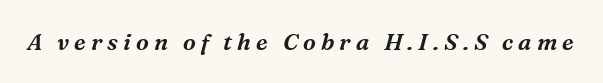
The image shows 23 px text type, italic (leaning right); set unusually wide letter spacing (+0.22 em), not underlined.
